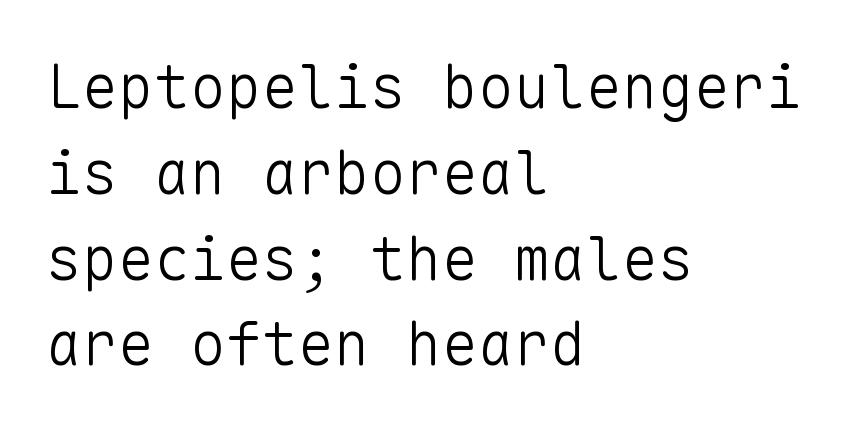
{"serif": "no", "italic": "no", "bold": "no", "weight": "light", "width": "normal", "stroke_contrast": "low", "x_height": "medium", "monospaced": "yes", "underline": "no", "align": "left", "line_spacing": "normal", "line_spacing_ratio": 1.43, "letter_spacing": "normal", "letter_spacing_em": 0.0, "glyph_px": 60}
